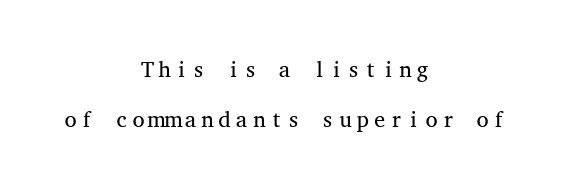
The image shows 22 px text type, upright; set centered, loose line spacing (2.28x), normal letter spacing, not underlined.
